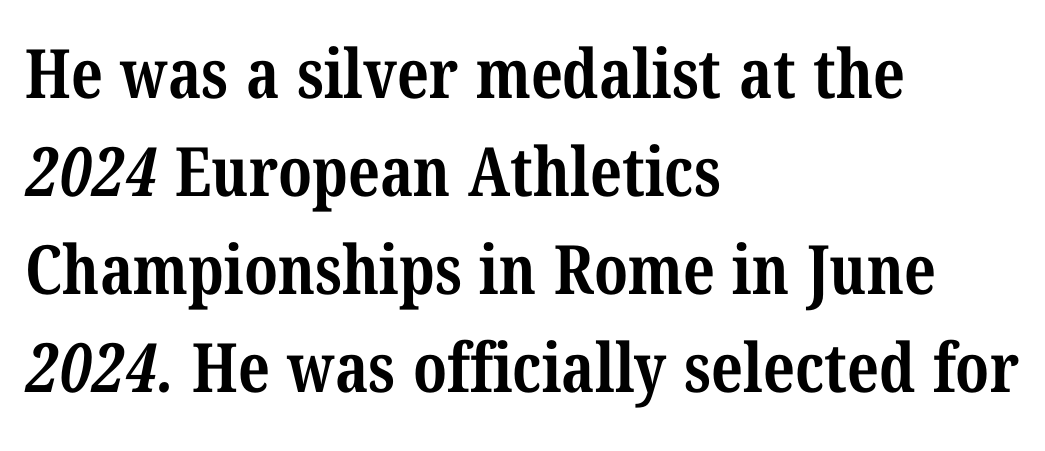
{"serif": "yes", "bold": "yes", "weight": "bold", "width": "condensed", "stroke_contrast": "medium", "x_height": "medium", "monospaced": "no", "underline": "no", "align": "left", "line_spacing": "normal", "line_spacing_ratio": 1.44, "letter_spacing": "normal", "letter_spacing_em": 0.0, "glyph_px": 68}
